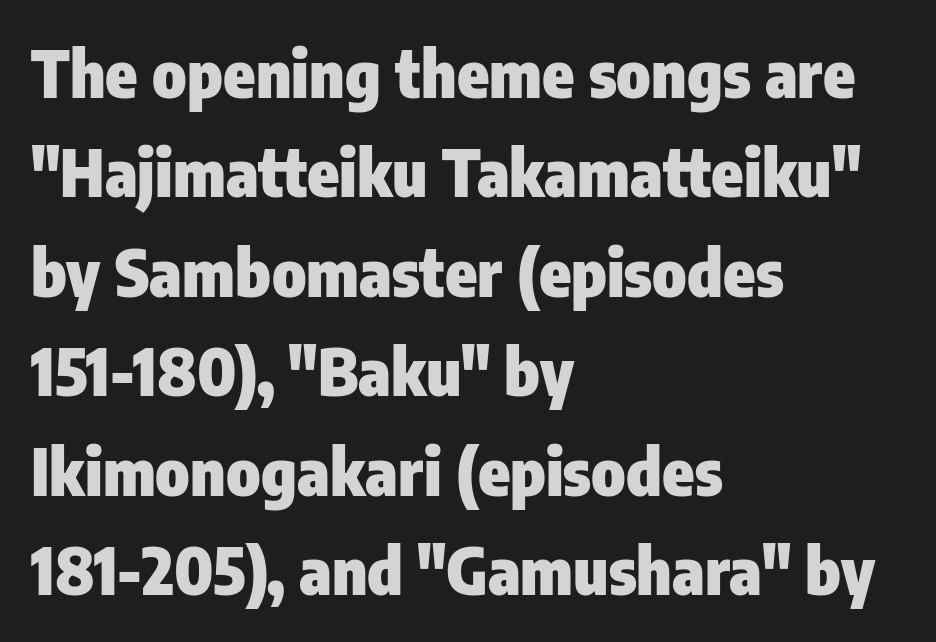
The image shows 65 px heavy, condensed sans-serif type, upright; set left-aligned, normal line spacing (1.53x), normal letter spacing, not underlined; low stroke contrast and a medium x-height.
